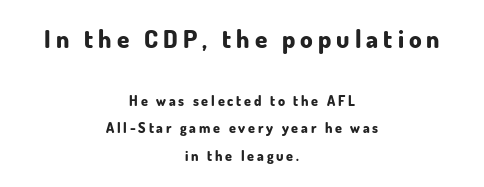
This is the regular roman posture of the typeface. The space between consecutive lines is lavish. Here the first block reads like a headline and the second like body copy. Caption: expanded tracking, letters set apart.
